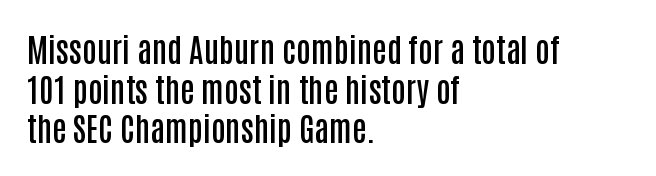
Q: Is the text bold? A: Semi-bold.
Q: Is the text italic (slanted)? A: No, it is upright.
Q: Is the typeface a serif or a sans-serif typeface? A: Sans-serif.
Q: Is the text underlined? A: No.
Q: How is the paragraph aligned? A: Left-aligned.
Q: Is the spacing between letters normal or unusually wide? A: Normal.
Q: Width (condensed, normal, or wide)? A: Condensed.
Q: Stroke contrast? A: Low.
Q: x-height? A: Large.
Q: Monospaced? A: No.
